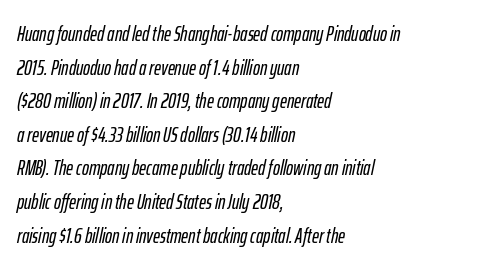
Q: Is the text italic (slanted)? A: Yes, it leans right by about 12 degrees.
Q: Is the text underlined? A: No.
Q: How is the paragraph aligned? A: Left-aligned.
Q: Is the spacing between letters normal or unusually wide? A: Normal.
Q: Is the spacing between lines tight, normal or loose? A: Normal.
